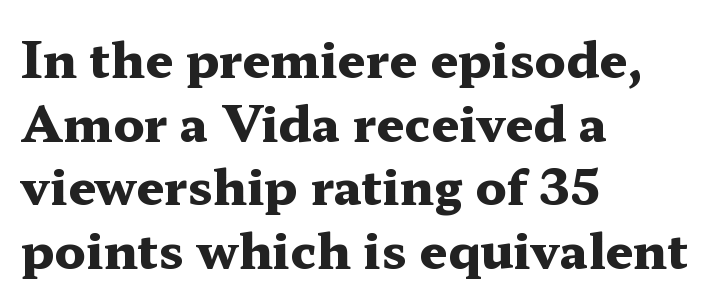
The typesetting leans heavy: a genuine bold. A normal amount of white space separates one row of letters from the next. The rendering uses natural spacing where letterforms have individual widths. Lines of text with bare space underneath. The text block is weighted toward the left margin, trailing off unevenly rightward.
